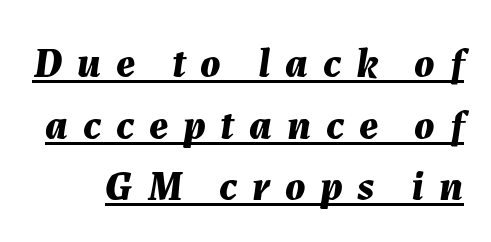
Is there much room between lines? A standard amount, neither cramped nor airy. Typesetter's note: full bold, strokes at maximum text heaviness. Spacing verdict: proportional, widths tailored to each character. Looks like someone drew a line under every word here.
